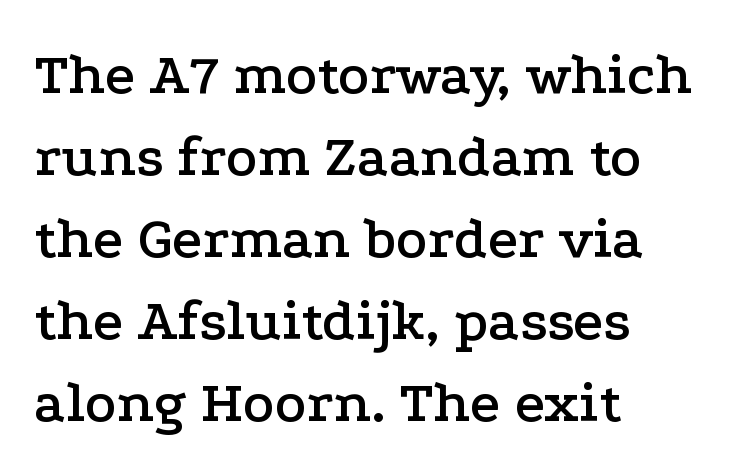
Q: Is the text italic (slanted)? A: No, it is upright.
Q: Is the typeface a serif or a sans-serif typeface? A: Serif.
Q: Is the text underlined? A: No.
Q: How is the paragraph aligned? A: Left-aligned.
Q: Is the spacing between letters normal or unusually wide? A: Normal.
Q: Is the spacing between lines tight, normal or loose? A: Normal.
Q: Width (condensed, normal, or wide)? A: Wide.
Q: Stroke contrast? A: Low.
Q: x-height? A: Medium.
Q: Monospaced? A: No.
